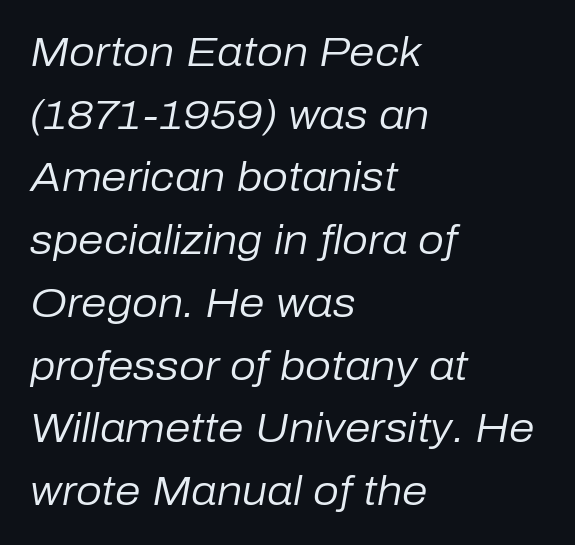
The image shows 41 px regular-weight type, italic (leaning right); set left-aligned, normal line spacing (1.53x), normal letter spacing, not underlined; low stroke contrast and a medium x-height.
